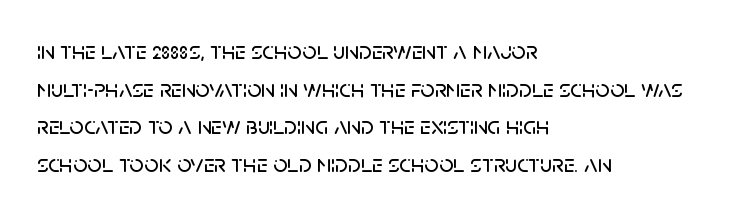
{"italic": "no", "underline": "no", "align": "left", "line_spacing": "normal", "line_spacing_ratio": 1.51, "letter_spacing": "normal", "letter_spacing_em": 0.0, "glyph_px": 25}
